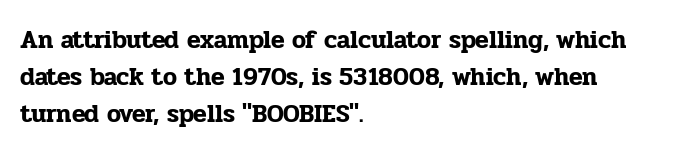
Q: Is the text italic (slanted)? A: No, it is upright.
Q: Is the text underlined? A: No.
Q: How is the paragraph aligned? A: Left-aligned.
Q: Is the spacing between letters normal or unusually wide? A: Normal.
Q: Is the spacing between lines tight, normal or loose? A: Normal.
